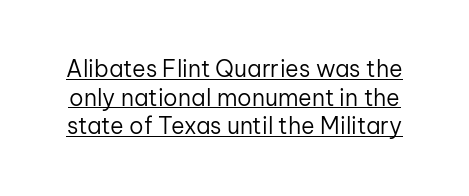
Q: Is the text bold? A: No.
Q: Is the text italic (slanted)? A: No, it is upright.
Q: Is the text underlined? A: Yes.
Q: Is the spacing between letters normal or unusually wide? A: Normal.
Q: Is the spacing between lines tight, normal or loose? A: Normal.
